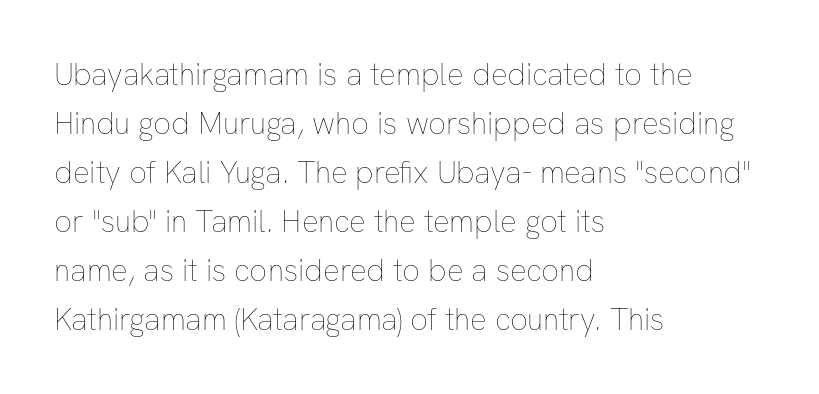
{"italic": "no", "bold": "no", "weight": "thin", "width": "normal", "stroke_contrast": "low", "x_height": "medium", "monospaced": "no", "underline": "no", "align": "left", "line_spacing": "normal", "line_spacing_ratio": 1.58, "letter_spacing": "normal", "letter_spacing_em": 0.0, "glyph_px": 31}
